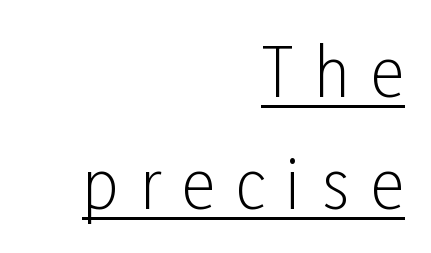
The image shows 66 px light, condensed sans-serif type, upright; set right-aligned, normal line spacing (1.69x), unusually wide letter spacing (+0.32 em), underlined; low stroke contrast and a medium x-height.
